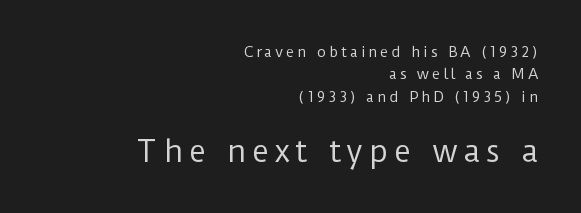
{"serif": "no", "italic": "no", "bold": "no", "weight": "regular", "width": "normal", "stroke_contrast": "low", "x_height": "medium", "monospaced": "no", "underline": "no", "align": "right", "line_spacing": "normal", "line_spacing_ratio": 1.59, "letter_spacing": "wide", "letter_spacing_em": 0.2, "larger_block": "second", "size_ratio": 2.07, "glyph_px": 29}
